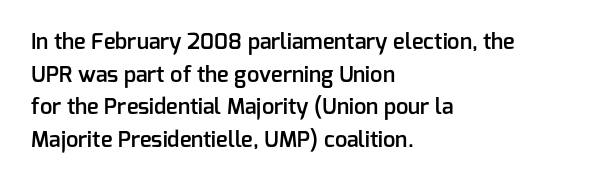
{"italic": "no", "bold": "semi", "underline": "no", "align": "left", "line_spacing": "normal", "line_spacing_ratio": 1.48, "letter_spacing": "normal", "letter_spacing_em": 0.0, "glyph_px": 22}
